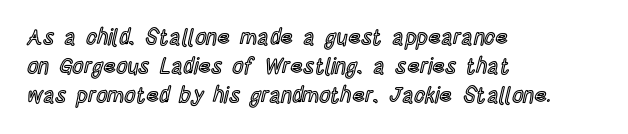
Q: Is the text italic (slanted)? A: Yes.
Q: Is the text underlined? A: No.
Q: How is the paragraph aligned? A: Left-aligned.
Q: Is the spacing between letters normal or unusually wide? A: Normal.
Q: Is the spacing between lines tight, normal or loose? A: Normal.
